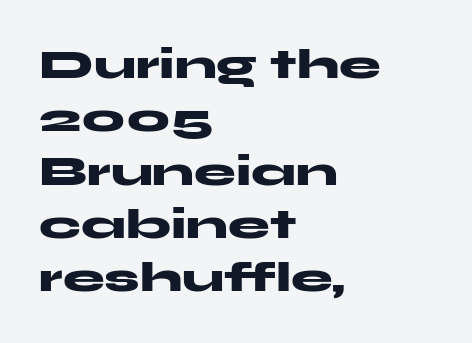
The image shows 42 px heavy, wide sans-serif type, upright; set left-aligned, normal line spacing (1.27x), normal letter spacing, not underlined; medium stroke contrast and a medium x-height.
